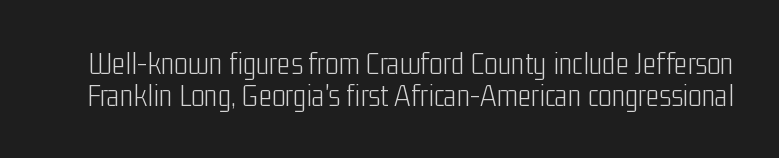
The area under the type is left untouched. The line texture is even and compact thanks to regular tracking. Ascenders rise straight up at ninety degrees. Each letter's strokes conclude bluntly, with no projecting serifs. No heavy texture on the line: the type isn't bold. You could not count columns in this text — the font is proportionally spaced.
